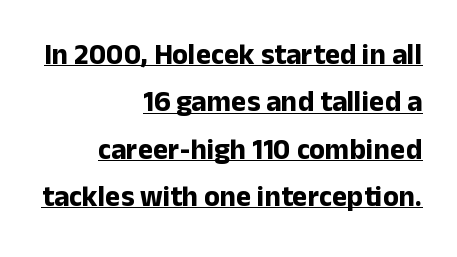
The image shows 29 px bold sans-serif type, upright; set right-aligned, normal line spacing (1.63x), normal letter spacing, underlined; low stroke contrast and a medium x-height.
